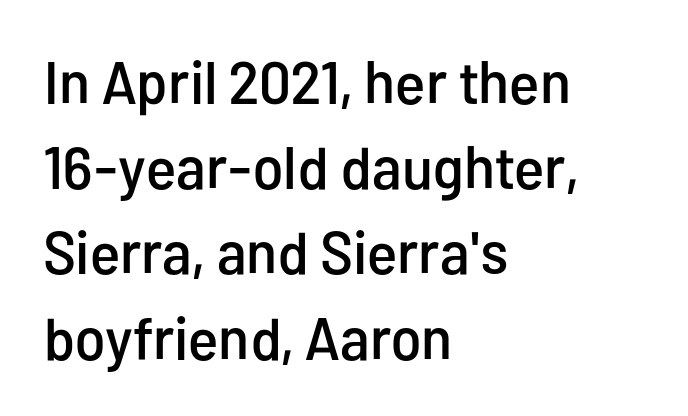
{"serif": "no", "italic": "no", "width": "condensed", "stroke_contrast": "low", "x_height": "medium", "monospaced": "no", "underline": "no", "align": "left", "line_spacing": "normal", "line_spacing_ratio": 1.42, "letter_spacing": "normal", "letter_spacing_em": 0.0, "glyph_px": 60}
